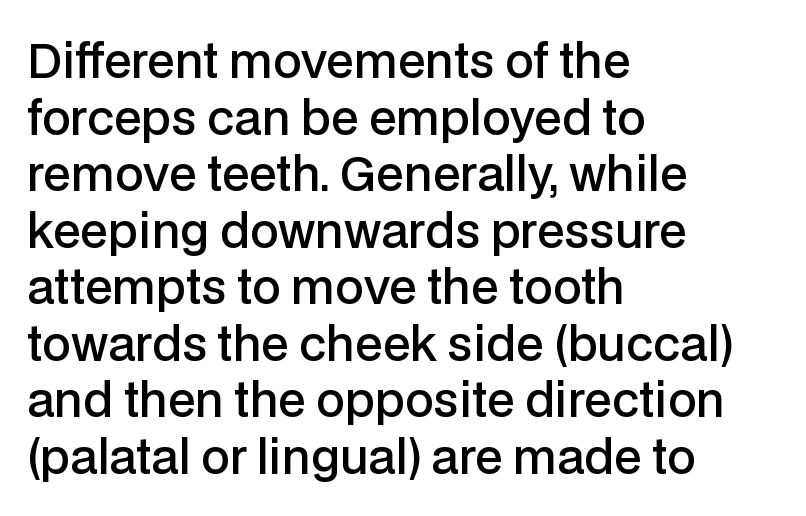
Q: Is the text bold? A: Semi-bold.
Q: Is the text italic (slanted)? A: No, it is upright.
Q: Is the typeface a serif or a sans-serif typeface? A: Sans-serif.
Q: Is the text underlined? A: No.
Q: How is the paragraph aligned? A: Left-aligned.
Q: Is the spacing between letters normal or unusually wide? A: Normal.
Q: Width (condensed, normal, or wide)? A: Normal.
Q: Stroke contrast? A: Low.
Q: x-height? A: Medium.
Q: Monospaced? A: No.
